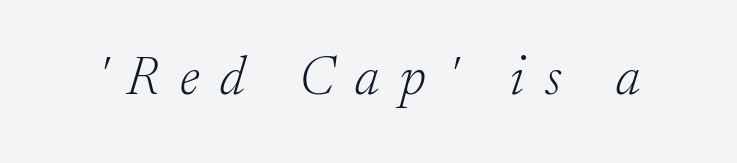
Looks like regular typesetting: each glyph gets only the width it needs. The letterforms sit at book weight or below. The letters are spread apart with noticeably loose tracking. Just letters on the line, the space beneath them empty.
